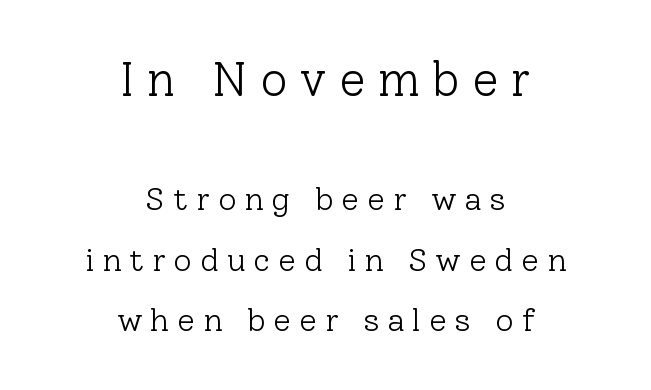
Q: Is the text bold? A: No.
Q: Is the text italic (slanted)? A: No, it is upright.
Q: Is the typeface a serif or a sans-serif typeface? A: Serif.
Q: Is the text underlined? A: No.
Q: How is the paragraph aligned? A: Centered.
Q: Is the spacing between letters normal or unusually wide? A: Unusually wide.
Q: Which block of text is set in a larger size, the first (top) or the second (bottom)? A: The first (top) one.
Q: Width (condensed, normal, or wide)? A: Normal.
Q: Stroke contrast? A: Low.
Q: x-height? A: Medium.
Q: Monospaced? A: No.
